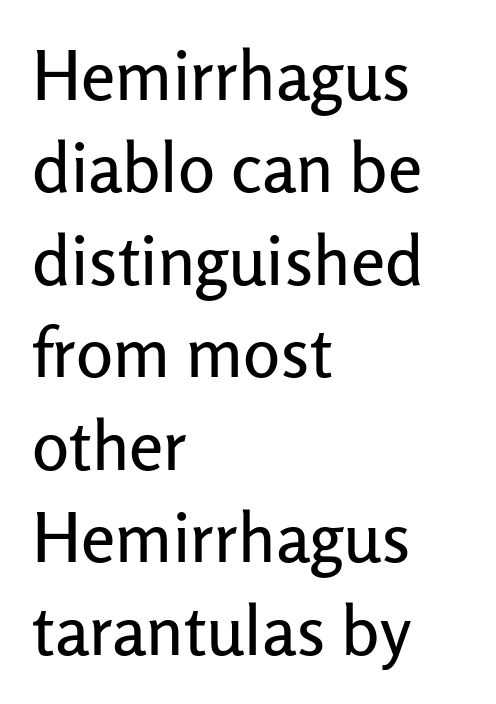
Q: Is the text italic (slanted)? A: No, it is upright.
Q: Is the typeface a serif or a sans-serif typeface? A: Sans-serif.
Q: Is the text underlined? A: No.
Q: How is the paragraph aligned? A: Left-aligned.
Q: Is the spacing between letters normal or unusually wide? A: Normal.
Q: Is the spacing between lines tight, normal or loose? A: Normal.
Q: Width (condensed, normal, or wide)? A: Normal.
Q: Stroke contrast? A: Low.
Q: x-height? A: Medium.
Q: Monospaced? A: No.
